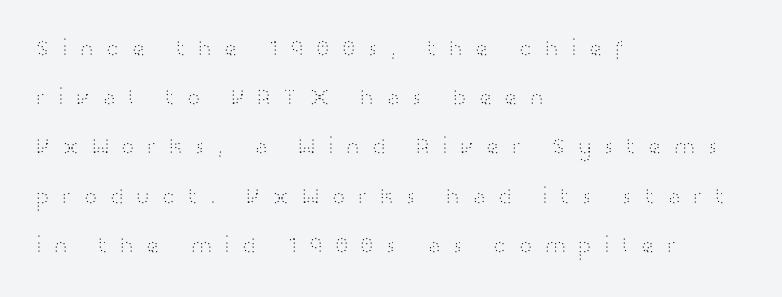
{"italic": "no", "bold": "no", "underline": "no", "align": "left", "line_spacing": "loose", "line_spacing_ratio": 2.14, "letter_spacing": "wide", "letter_spacing_em": 0.46, "glyph_px": 23}
